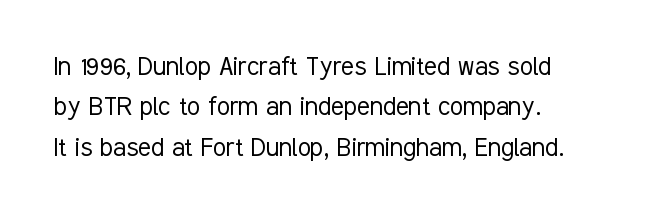
Q: Is the text bold? A: No.
Q: Is the text italic (slanted)? A: No, it is upright.
Q: Is the typeface a serif or a sans-serif typeface? A: Sans-serif.
Q: Is the text underlined? A: No.
Q: How is the paragraph aligned? A: Left-aligned.
Q: Is the spacing between letters normal or unusually wide? A: Normal.
Q: Is the spacing between lines tight, normal or loose? A: Normal.
Q: Width (condensed, normal, or wide)? A: Condensed.
Q: Stroke contrast? A: Low.
Q: x-height? A: Medium.
Q: Monospaced? A: No.
